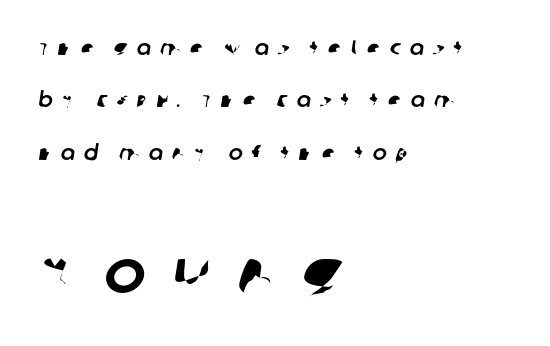
The letters carry no serifs — their stems end cleanly without finishing strokes. This sample has the flowing, uneven cadence of proportional lettering. Descenders are the only things crossing below the line. The lower block of text is set noticeably larger than the block above it. Compared with a centered layout, this one pins lines to the left instead.
